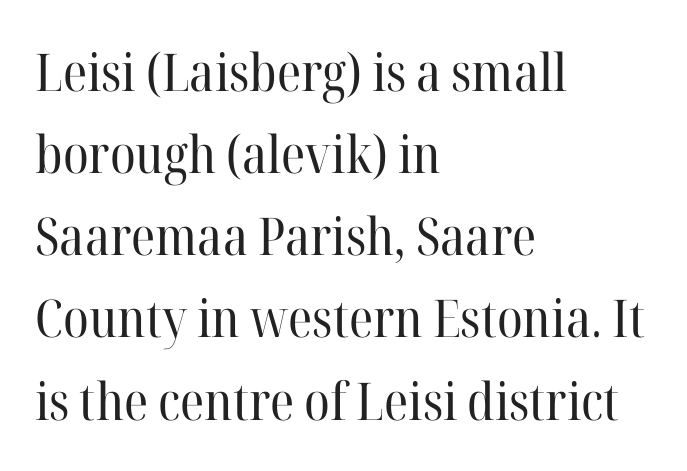
Q: Is the text bold? A: No.
Q: Is the text italic (slanted)? A: No, it is upright.
Q: Is the typeface a serif or a sans-serif typeface? A: Serif.
Q: Is the text underlined? A: No.
Q: How is the paragraph aligned? A: Left-aligned.
Q: Is the spacing between letters normal or unusually wide? A: Normal.
Q: Is the spacing between lines tight, normal or loose? A: Normal.
Q: Width (condensed, normal, or wide)? A: Normal.
Q: Stroke contrast? A: High.
Q: x-height? A: Medium.
Q: Monospaced? A: No.
